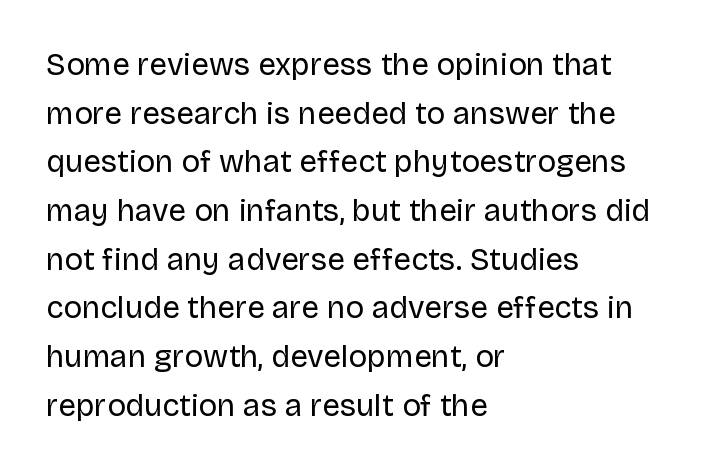
Q: Is the text bold? A: No.
Q: Is the text italic (slanted)? A: No, it is upright.
Q: Is the typeface a serif or a sans-serif typeface? A: Sans-serif.
Q: Is the text underlined? A: No.
Q: How is the paragraph aligned? A: Left-aligned.
Q: Is the spacing between letters normal or unusually wide? A: Normal.
Q: Is the spacing between lines tight, normal or loose? A: Normal.
Q: Width (condensed, normal, or wide)? A: Normal.
Q: Stroke contrast? A: Low.
Q: x-height? A: Large.
Q: Monospaced? A: No.
